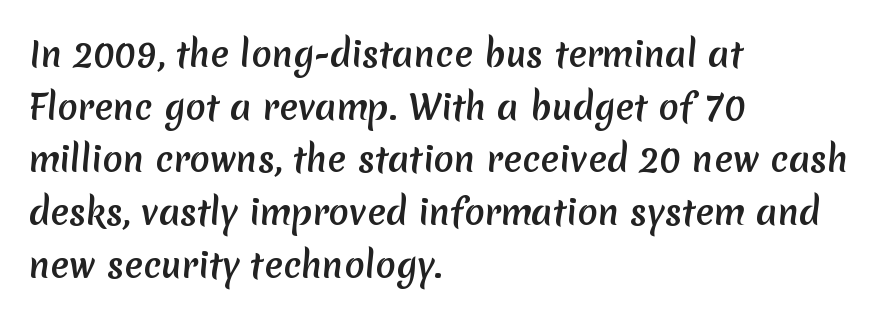
{"serif": "no", "width": "normal", "stroke_contrast": "medium", "x_height": "medium", "monospaced": "no", "underline": "no", "align": "left", "line_spacing": "normal", "line_spacing_ratio": 1.55, "letter_spacing": "normal", "letter_spacing_em": 0.0, "glyph_px": 34}
